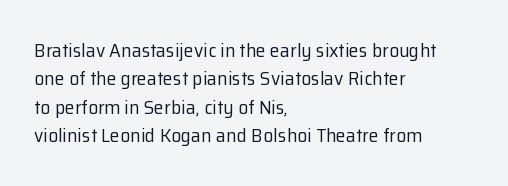
Q: Is the text bold? A: No.
Q: Is the text italic (slanted)? A: No, it is upright.
Q: Is the text underlined? A: No.
Q: How is the paragraph aligned? A: Left-aligned.
Q: Is the spacing between letters normal or unusually wide? A: Normal.
Q: Is the spacing between lines tight, normal or loose? A: Normal.
